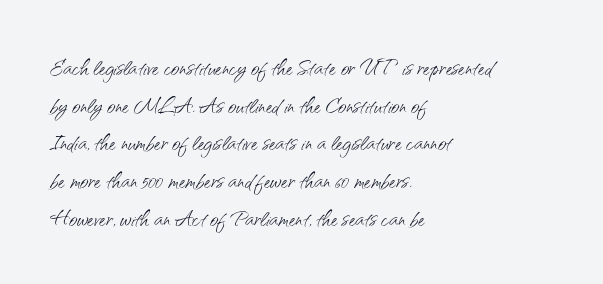
Q: Is the text bold? A: No.
Q: Is the text italic (slanted)? A: Yes.
Q: Is the typeface a serif or a sans-serif typeface? A: Sans-serif.
Q: Is the text underlined? A: No.
Q: How is the paragraph aligned? A: Left-aligned.
Q: Is the spacing between letters normal or unusually wide? A: Normal.
Q: Is the spacing between lines tight, normal or loose? A: Normal.
Q: Width (condensed, normal, or wide)? A: Normal.
Q: Stroke contrast? A: Medium.
Q: x-height? A: Small.
Q: Monospaced? A: No.
